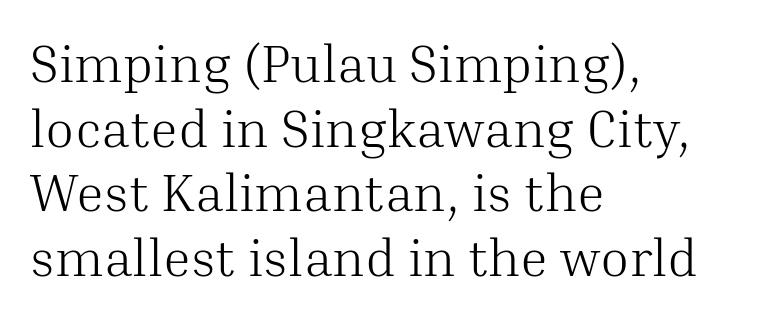
The image shows 53 px light serif type, upright; set left-aligned, line spacing 1.22x, normal letter spacing, not underlined; medium stroke contrast and a medium x-height.
